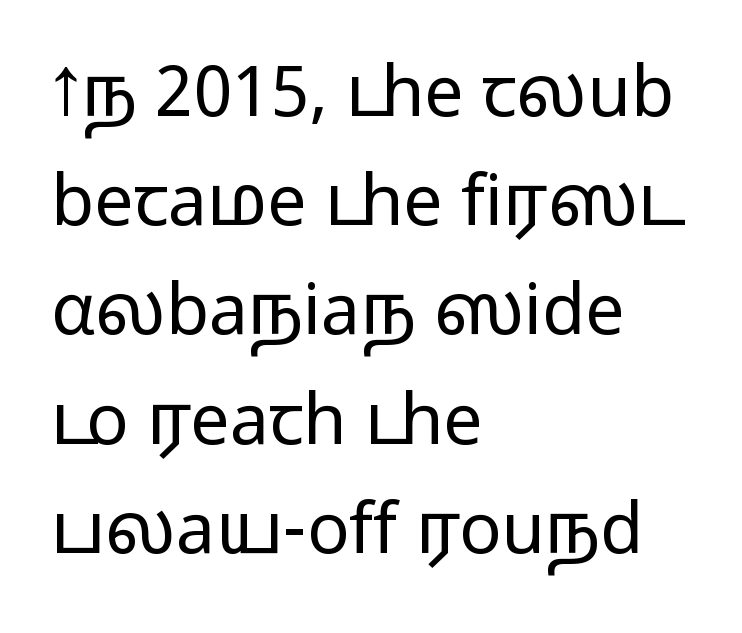
Q: Is the text bold? A: No.
Q: Is the text italic (slanted)? A: No, it is upright.
Q: Is the typeface a serif or a sans-serif typeface? A: Sans-serif.
Q: Is the text underlined? A: No.
Q: How is the paragraph aligned? A: Left-aligned.
Q: Is the spacing between letters normal or unusually wide? A: Normal.
Q: Is the spacing between lines tight, normal or loose? A: Normal.
Q: Width (condensed, normal, or wide)? A: Wide.
Q: Stroke contrast? A: Low.
Q: x-height? A: Medium.
Q: Monospaced? A: No.
